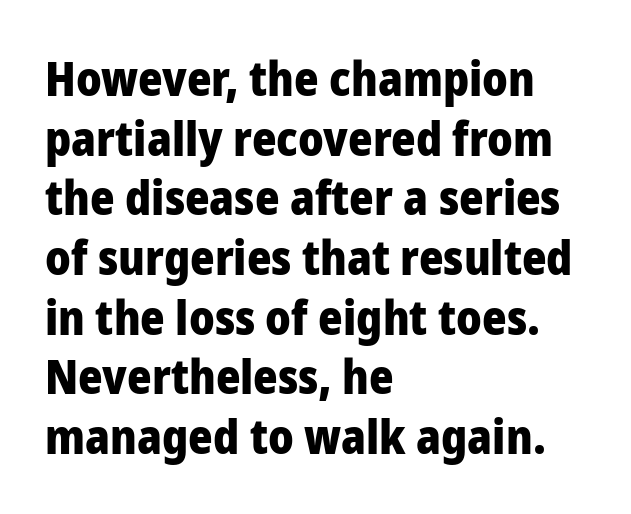
{"serif": "no", "italic": "no", "bold": "yes", "weight": "heavy", "width": "normal", "stroke_contrast": "low", "x_height": "medium", "monospaced": "no", "underline": "no", "align": "left", "line_spacing": "normal", "line_spacing_ratio": 1.27, "letter_spacing": "normal", "letter_spacing_em": 0.0, "glyph_px": 47}
